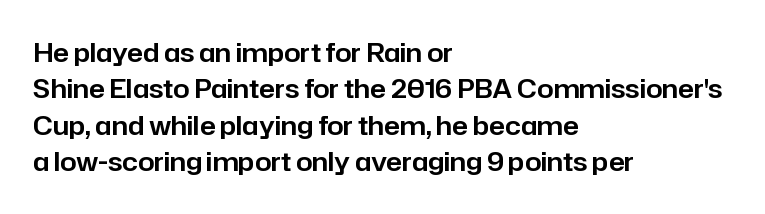
Each line starts at the same left margin while the right side varies. There is no visible air inserted between adjacent glyphs. Baseline-to-baseline distance is the conventional proportion of letter height. No italicization has been applied; the sample stays upright.
